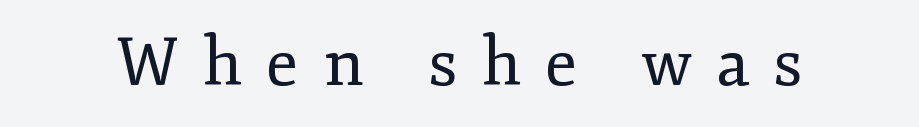
Q: Is the text bold? A: No.
Q: Is the text italic (slanted)? A: No, it is upright.
Q: Is the typeface a serif or a sans-serif typeface? A: Serif.
Q: Is the text underlined? A: No.
Q: Is the spacing between letters normal or unusually wide? A: Unusually wide.
Q: Width (condensed, normal, or wide)? A: Normal.
Q: Stroke contrast? A: Low.
Q: x-height? A: Small.
Q: Monospaced? A: No.
